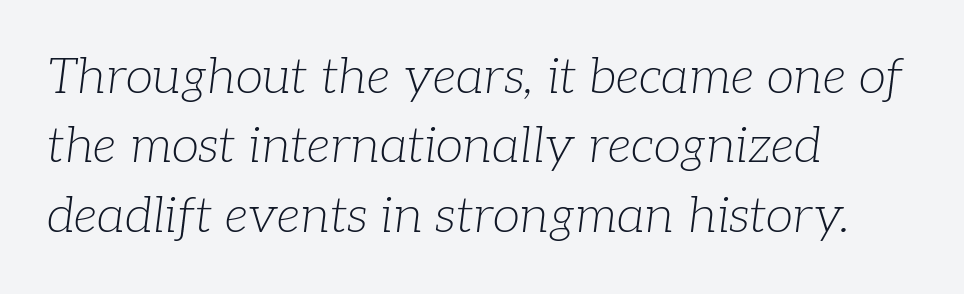
Q: Is the text bold? A: No.
Q: Is the text italic (slanted)? A: Yes, it leans right by about 7 degrees.
Q: Is the typeface a serif or a sans-serif typeface? A: Serif.
Q: Is the text underlined? A: No.
Q: How is the paragraph aligned? A: Left-aligned.
Q: Is the spacing between letters normal or unusually wide? A: Normal.
Q: Is the spacing between lines tight, normal or loose? A: Normal.
Q: Width (condensed, normal, or wide)? A: Normal.
Q: Stroke contrast? A: Low.
Q: x-height? A: Medium.
Q: Monospaced? A: No.
